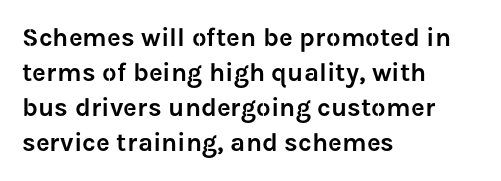
Upright lettering throughout. A classic flush-left, rag-right setting is used for this passage. Underlining? Definitely not there. The passage shown stacks its lines at a standard gap. The letterforms sit shoulder to shoulder at normal distance.
